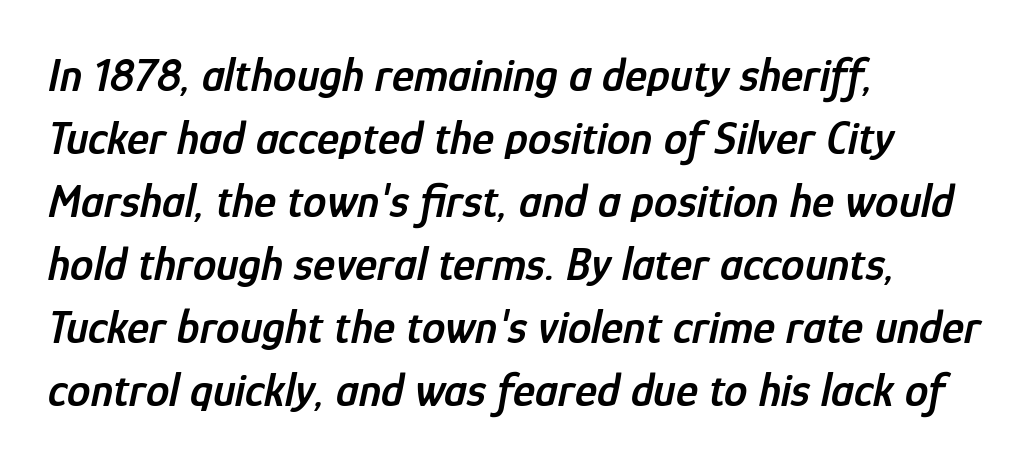
Q: Is the text bold? A: Semi-bold.
Q: Is the text italic (slanted)? A: Yes, it leans right by about 12 degrees.
Q: Is the text underlined? A: No.
Q: How is the paragraph aligned? A: Left-aligned.
Q: Is the spacing between letters normal or unusually wide? A: Normal.
Q: Is the spacing between lines tight, normal or loose? A: Normal.
Q: Width (condensed, normal, or wide)? A: Condensed.
Q: Stroke contrast? A: Low.
Q: x-height? A: Medium.
Q: Monospaced? A: No.
